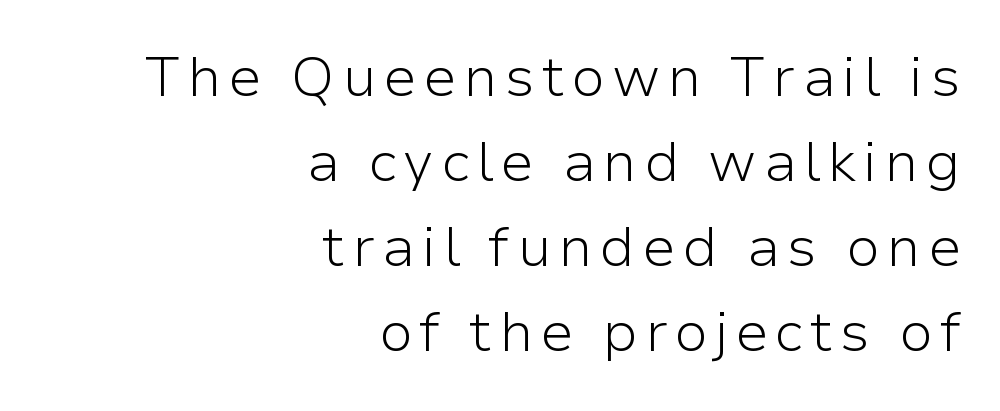
{"serif": "no", "italic": "no", "bold": "no", "weight": "light", "width": "normal", "stroke_contrast": "low", "x_height": "medium", "monospaced": "no", "underline": "no", "align": "right", "line_spacing": "normal", "line_spacing_ratio": 1.52, "glyph_px": 56}
